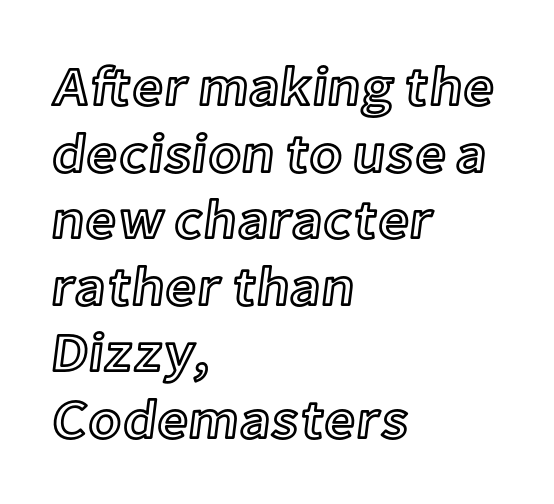
{"width": "normal", "x_height": "medium", "monospaced": "no", "underline": "no", "align": "left", "line_spacing_ratio": 1.21, "letter_spacing": "normal", "letter_spacing_em": 0.0, "glyph_px": 55}
